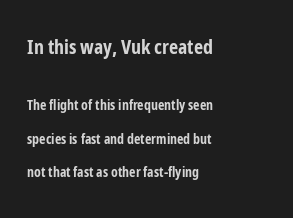
{"italic": "no", "bold": "yes", "underline": "no", "align": "left", "line_spacing": "loose", "line_spacing_ratio": 2.4, "letter_spacing": "normal", "letter_spacing_em": 0.0, "larger_block": "first", "size_ratio": 1.43, "glyph_px": 20}
